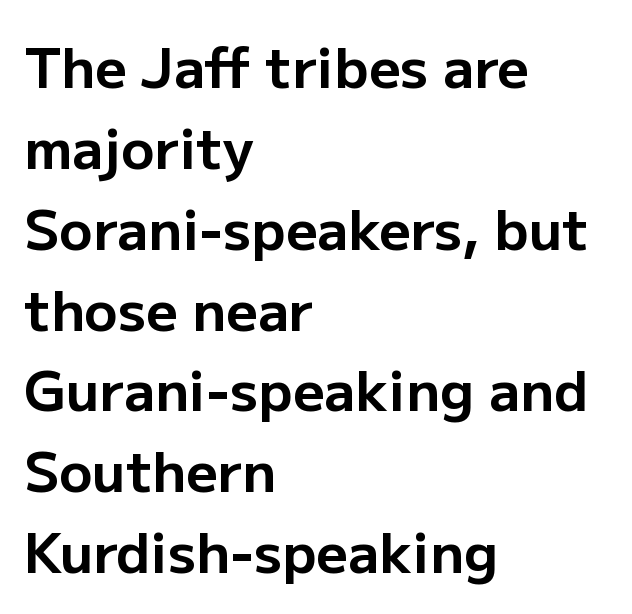
The image shows 55 px bold sans-serif type, upright; set left-aligned, normal line spacing (1.47x), normal letter spacing, not underlined; low stroke contrast and a medium x-height.
